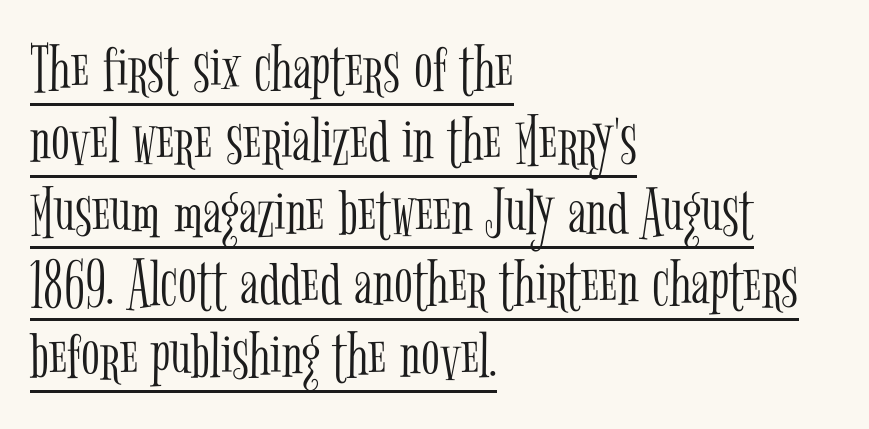
Q: Is the text bold? A: No.
Q: Is the text italic (slanted)? A: No, it is upright.
Q: Is the typeface a serif or a sans-serif typeface? A: Serif.
Q: Is the text underlined? A: Yes.
Q: How is the paragraph aligned? A: Left-aligned.
Q: Is the spacing between letters normal or unusually wide? A: Normal.
Q: Is the spacing between lines tight, normal or loose? A: Tight.
Q: Width (condensed, normal, or wide)? A: Condensed.
Q: Stroke contrast? A: Low.
Q: x-height? A: Medium.
Q: Monospaced? A: No.
